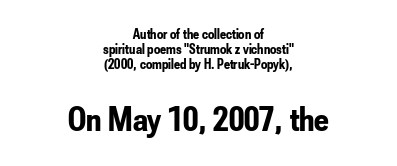
Q: Is the text bold? A: Yes.
Q: Is the text italic (slanted)? A: No, it is upright.
Q: Is the typeface a serif or a sans-serif typeface? A: Sans-serif.
Q: Is the text underlined? A: No.
Q: How is the paragraph aligned? A: Centered.
Q: Is the spacing between letters normal or unusually wide? A: Normal.
Q: Is the spacing between lines tight, normal or loose? A: Tight.
Q: Which block of text is set in a larger size, the first (top) or the second (bottom)? A: The second (bottom) one.
Q: Width (condensed, normal, or wide)? A: Condensed.
Q: Stroke contrast? A: Low.
Q: x-height? A: Small.
Q: Monospaced? A: No.
